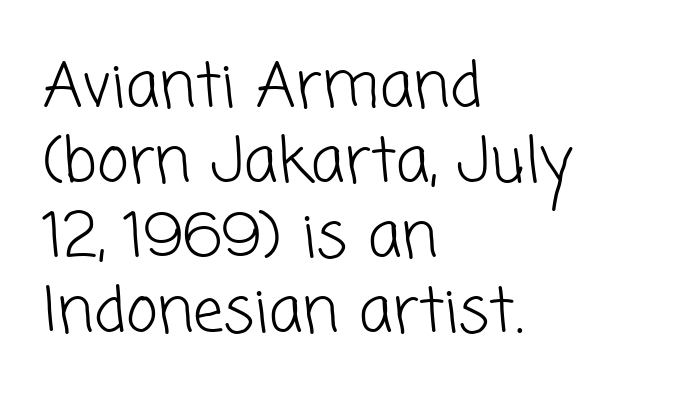
{"serif": "no", "bold": "no", "weight": "light", "width": "normal", "stroke_contrast": "low", "x_height": "medium", "monospaced": "no", "underline": "no", "align": "left", "line_spacing_ratio": 1.23, "letter_spacing": "normal", "letter_spacing_em": 0.0, "glyph_px": 61}
